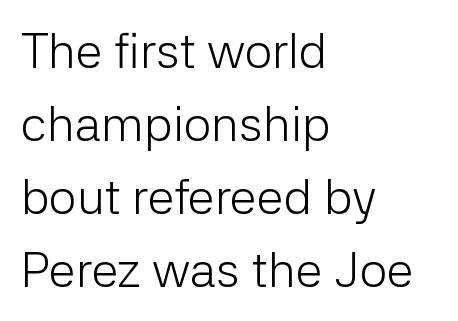
The image shows 49 px light sans-serif type, upright; set left-aligned, normal line spacing (1.49x), normal letter spacing, not underlined; low stroke contrast and a medium x-height.
